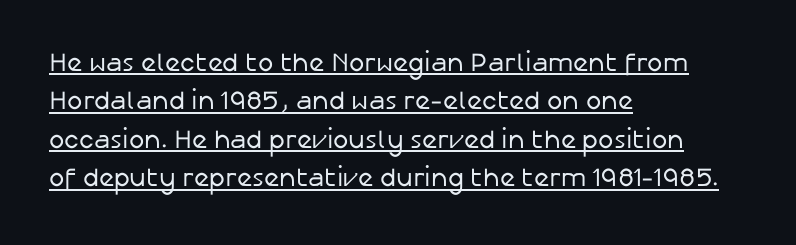
The image shows 26 px text type, upright; set left-aligned, normal line spacing (1.48x), normal letter spacing, underlined.
